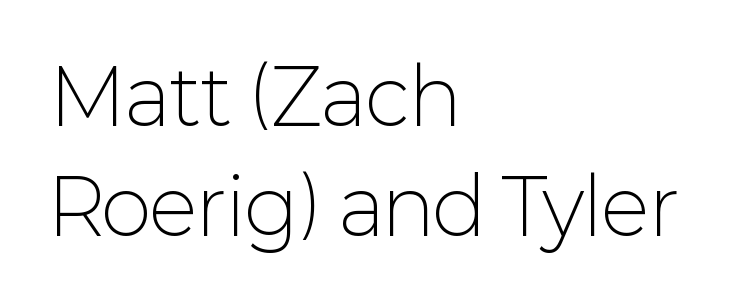
Q: Is the text bold? A: No.
Q: Is the text italic (slanted)? A: No, it is upright.
Q: Is the typeface a serif or a sans-serif typeface? A: Sans-serif.
Q: Is the text underlined? A: No.
Q: How is the paragraph aligned? A: Left-aligned.
Q: Is the spacing between letters normal or unusually wide? A: Normal.
Q: Is the spacing between lines tight, normal or loose? A: Normal.
Q: Width (condensed, normal, or wide)? A: Normal.
Q: Stroke contrast? A: Low.
Q: x-height? A: Medium.
Q: Monospaced? A: No.
